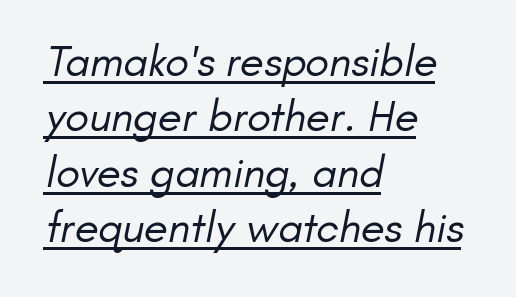
Q: Is the text bold? A: No.
Q: Is the typeface a serif or a sans-serif typeface? A: Sans-serif.
Q: Is the text underlined? A: Yes.
Q: How is the paragraph aligned? A: Left-aligned.
Q: Is the spacing between letters normal or unusually wide? A: Normal.
Q: Is the spacing between lines tight, normal or loose? A: Normal.
Q: Width (condensed, normal, or wide)? A: Normal.
Q: Stroke contrast? A: Low.
Q: x-height? A: Small.
Q: Monospaced? A: No.
